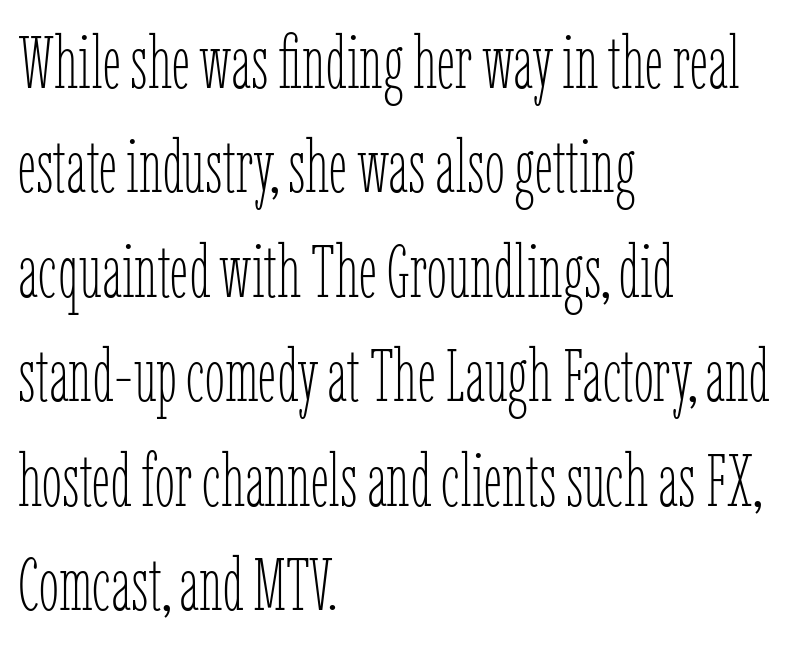
Q: Is the text bold? A: No.
Q: Is the text italic (slanted)? A: No, it is upright.
Q: Is the text underlined? A: No.
Q: How is the paragraph aligned? A: Left-aligned.
Q: Is the spacing between letters normal or unusually wide? A: Normal.
Q: Is the spacing between lines tight, normal or loose? A: Normal.
Q: Width (condensed, normal, or wide)? A: Condensed.
Q: Stroke contrast? A: Low.
Q: x-height? A: Medium.
Q: Monospaced? A: No.
